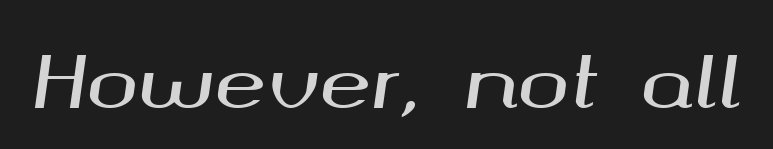
Q: Is the text italic (slanted)? A: Yes, it leans right by about 8 degrees.
Q: Is the text underlined? A: No.
Q: Is the spacing between letters normal or unusually wide? A: Normal.
Q: Width (condensed, normal, or wide)? A: Wide.
Q: Stroke contrast? A: Medium.
Q: x-height? A: Medium.
Q: Monospaced? A: No.
